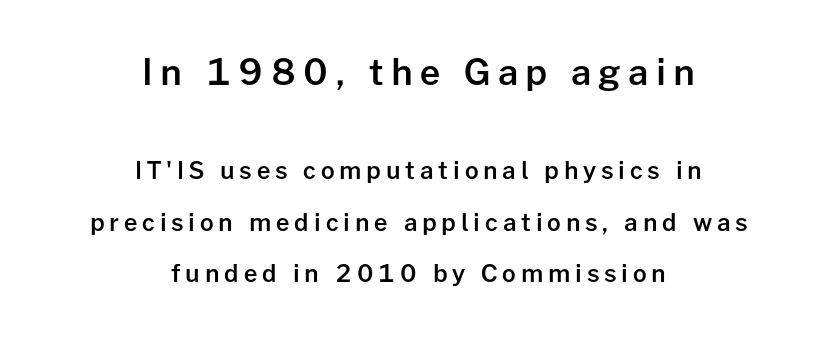
The image shows 36 px semibold sans-serif type, upright; set centered, loose line spacing (2.13x), unusually wide letter spacing (+0.2 em), not underlined; the first (top) block is 1.5x larger; low stroke contrast and a medium x-height.
